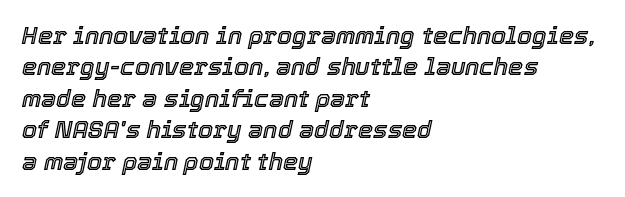
Q: Is the text italic (slanted)? A: Yes, it leans right by about 12 degrees.
Q: Is the text underlined? A: No.
Q: How is the paragraph aligned? A: Left-aligned.
Q: Is the spacing between letters normal or unusually wide? A: Normal.
Q: Is the spacing between lines tight, normal or loose? A: Normal.
